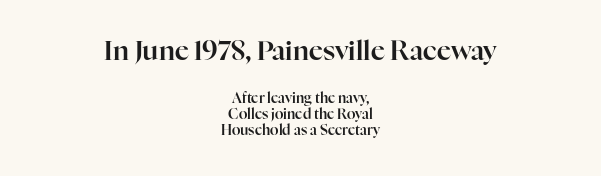
The image shows 27 px text type, upright; set centered, tight line spacing (1.15x), normal letter spacing, not underlined; the first (top) block is 1.93x larger.
